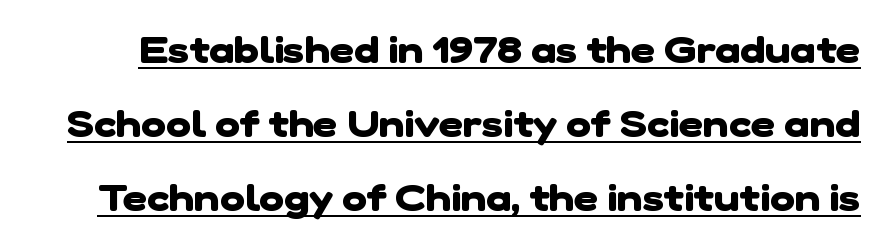
The passage shown is typed in a proportional face where columns would drift. The passage shown has conventional tracking throughout. The designer dialed line spacing up above the default. Decoration check: the copy is underlined. The face used here is a sans, in the tradition of grotesques and geometrics. Weight check: bold — yes, fully.
